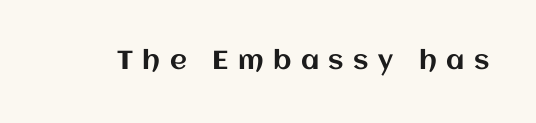
Q: Is the text italic (slanted)? A: No, it is upright.
Q: Is the text underlined? A: No.
Q: Is the spacing between letters normal or unusually wide? A: Unusually wide.
